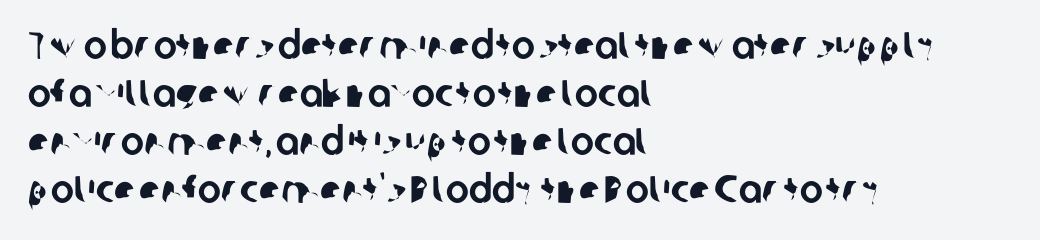
{"serif": "no", "width": "normal", "stroke_contrast": "low", "x_height": "medium", "monospaced": "no", "underline": "no", "align": "left", "line_spacing_ratio": 1.23, "letter_spacing": "normal", "letter_spacing_em": 0.0, "glyph_px": 39}
